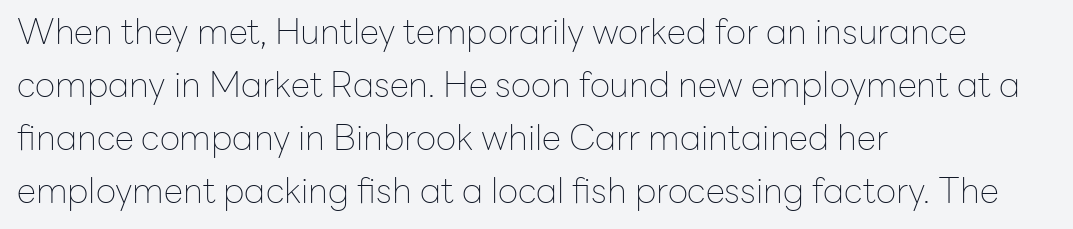
Q: Is the text bold? A: No.
Q: Is the text italic (slanted)? A: No, it is upright.
Q: Is the typeface a serif or a sans-serif typeface? A: Sans-serif.
Q: Is the text underlined? A: No.
Q: How is the paragraph aligned? A: Left-aligned.
Q: Is the spacing between letters normal or unusually wide? A: Normal.
Q: Is the spacing between lines tight, normal or loose? A: Normal.
Q: Width (condensed, normal, or wide)? A: Normal.
Q: Stroke contrast? A: Low.
Q: x-height? A: Medium.
Q: Monospaced? A: No.
